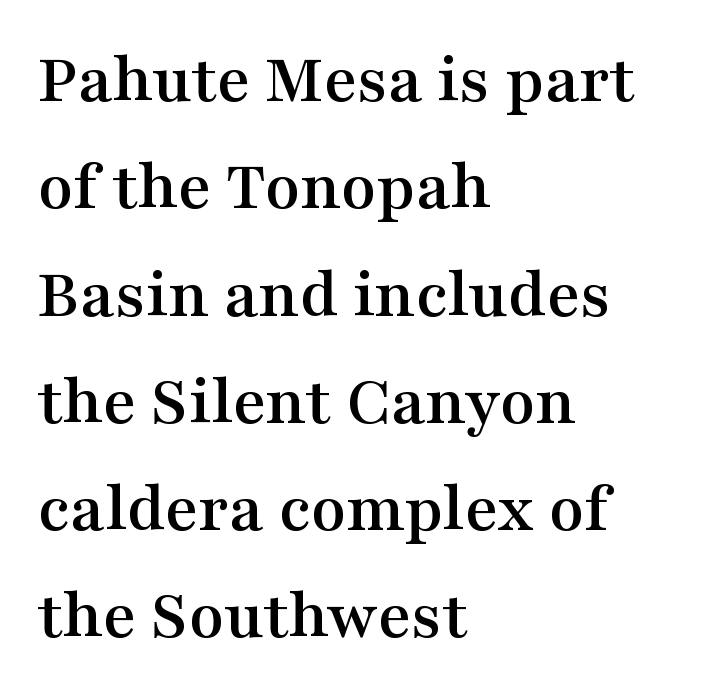
Q: Is the text italic (slanted)? A: No, it is upright.
Q: Is the typeface a serif or a sans-serif typeface? A: Serif.
Q: Is the text underlined? A: No.
Q: How is the paragraph aligned? A: Left-aligned.
Q: Is the spacing between letters normal or unusually wide? A: Normal.
Q: Is the spacing between lines tight, normal or loose? A: Normal.
Q: Width (condensed, normal, or wide)? A: Wide.
Q: Stroke contrast? A: Medium.
Q: x-height? A: Medium.
Q: Monospaced? A: No.
